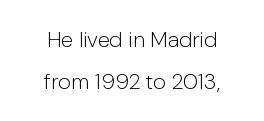
Q: Is the text bold? A: No.
Q: Is the text italic (slanted)? A: No, it is upright.
Q: Is the text underlined? A: No.
Q: How is the paragraph aligned? A: Centered.
Q: Is the spacing between letters normal or unusually wide? A: Normal.
Q: Is the spacing between lines tight, normal or loose? A: Loose.
